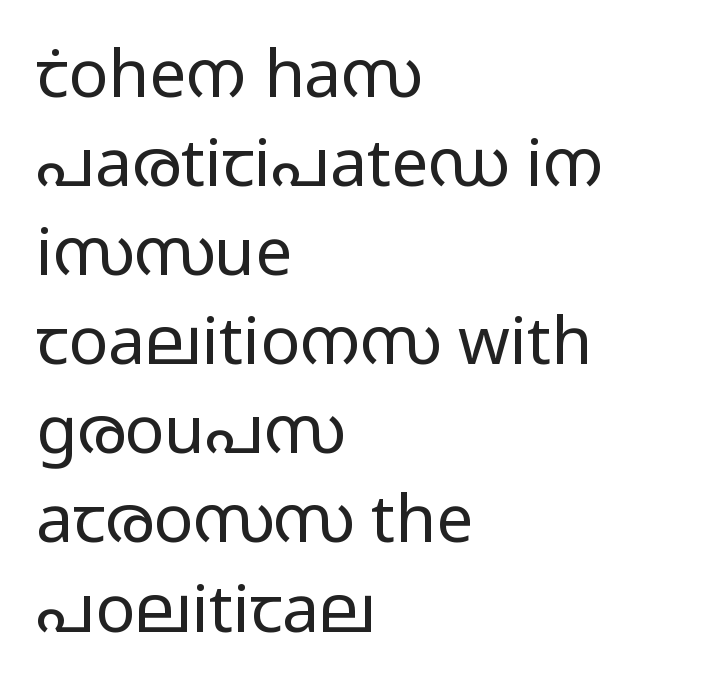
Q: Is the text bold? A: No.
Q: Is the text italic (slanted)? A: No, it is upright.
Q: Is the typeface a serif or a sans-serif typeface? A: Sans-serif.
Q: Is the text underlined? A: No.
Q: How is the paragraph aligned? A: Left-aligned.
Q: Is the spacing between letters normal or unusually wide? A: Normal.
Q: Is the spacing between lines tight, normal or loose? A: Normal.
Q: Width (condensed, normal, or wide)? A: Wide.
Q: Stroke contrast? A: Low.
Q: x-height? A: Medium.
Q: Monospaced? A: No.
